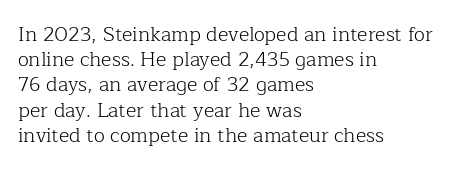
The image shows 20 px text type, upright; set left-aligned, normal line spacing (1.26x), normal letter spacing, not underlined.
